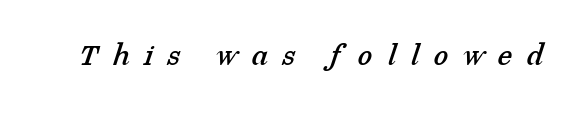
Q: Is the typeface a serif or a sans-serif typeface? A: Serif.
Q: Is the text underlined? A: No.
Q: Is the spacing between letters normal or unusually wide? A: Unusually wide.
Q: Width (condensed, normal, or wide)? A: Normal.
Q: Stroke contrast? A: Low.
Q: x-height? A: Medium.
Q: Monospaced? A: No.
